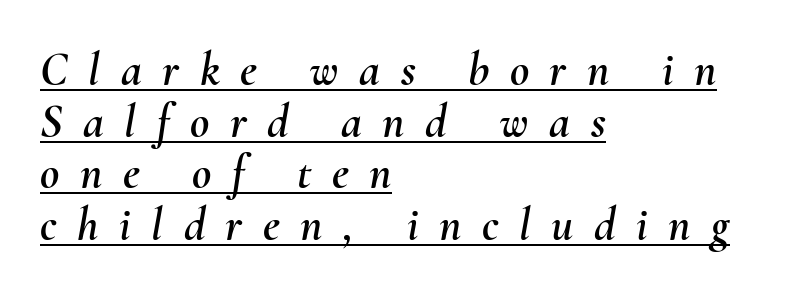
Q: Is the text italic (slanted)? A: Yes, it leans right by about 10 degrees.
Q: Is the text underlined? A: Yes.
Q: How is the paragraph aligned? A: Left-aligned.
Q: Is the spacing between letters normal or unusually wide? A: Unusually wide.
Q: Is the spacing between lines tight, normal or loose? A: Tight.
Q: Width (condensed, normal, or wide)? A: Normal.
Q: Stroke contrast? A: Medium.
Q: x-height? A: Small.
Q: Monospaced? A: No.
